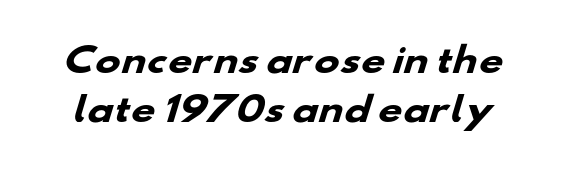
{"serif": "no", "bold": "yes", "weight": "heavy", "width": "wide", "stroke_contrast": "low", "x_height": "small", "monospaced": "no", "underline": "no", "line_spacing": "normal", "line_spacing_ratio": 1.44, "letter_spacing": "normal", "letter_spacing_em": 0.0, "glyph_px": 34}
